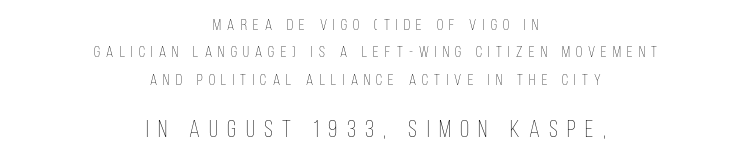
Q: Is the text bold? A: No.
Q: Is the text italic (slanted)? A: No, it is upright.
Q: Is the text underlined? A: No.
Q: How is the paragraph aligned? A: Centered.
Q: Is the spacing between letters normal or unusually wide? A: Unusually wide.
Q: Which block of text is set in a larger size, the first (top) or the second (bottom)? A: The second (bottom) one.
